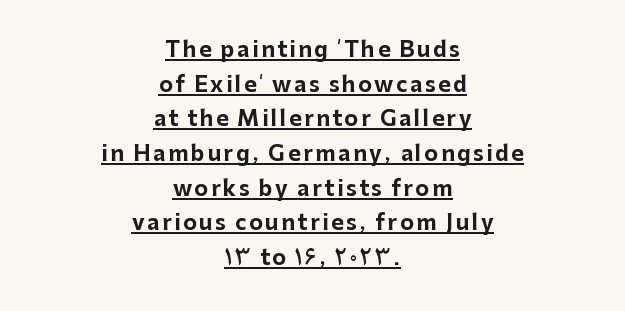
Q: Is the text bold? A: Yes.
Q: Is the text italic (slanted)? A: No, it is upright.
Q: Is the text underlined? A: Yes.
Q: How is the paragraph aligned? A: Centered.
Q: Is the spacing between lines tight, normal or loose? A: Normal.
